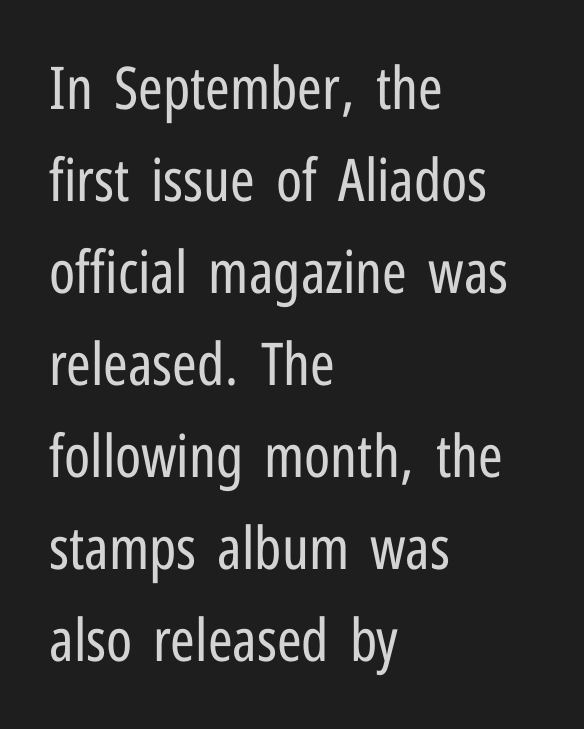
Left-aligned paragraph, ragged on the right. Caption: standard tracking, unaltered. The glyphs in this specimen are sans serif. Compared with typical paragraphs, the rows here are spaced about the same. Descenders hang freely into open space. In terms of posture, this sample is upright.
